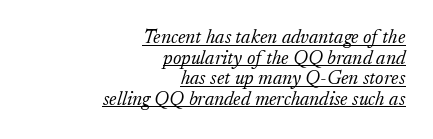
The image shows 20 px text type, italic (leaning right); set right-aligned, tight line spacing (1.03x), normal letter spacing, underlined.
